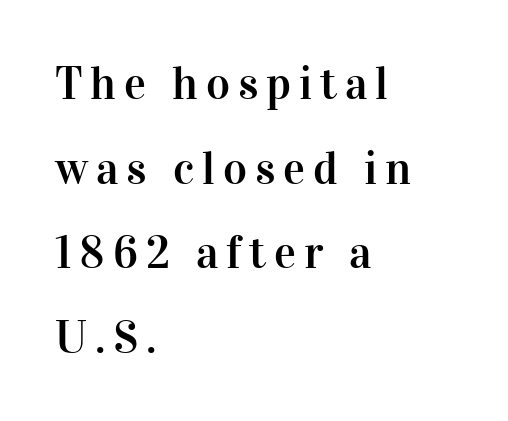
The image shows 46 px serif type, upright; set left-aligned, line spacing 1.84x, not underlined; high stroke contrast and a medium x-height.
